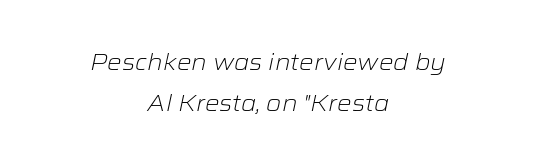
{"italic": "yes", "lean": "right", "slant_degrees": 12, "bold": "no", "underline": "no", "align": "center", "line_spacing_ratio": 1.77, "letter_spacing": "normal", "letter_spacing_em": 0.0, "glyph_px": 23}
